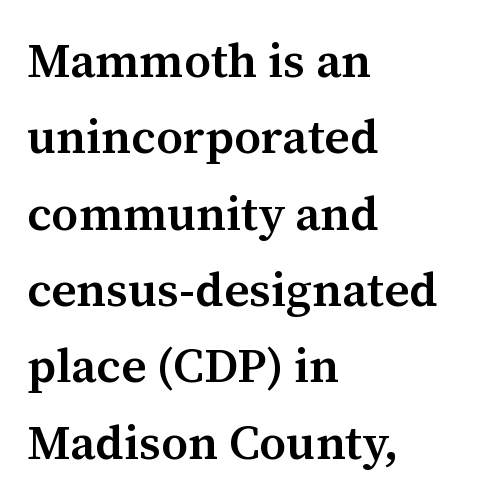
The image shows 48 px semibold serif type, upright; set left-aligned, normal line spacing (1.59x), normal letter spacing, not underlined; medium stroke contrast and a medium x-height.
